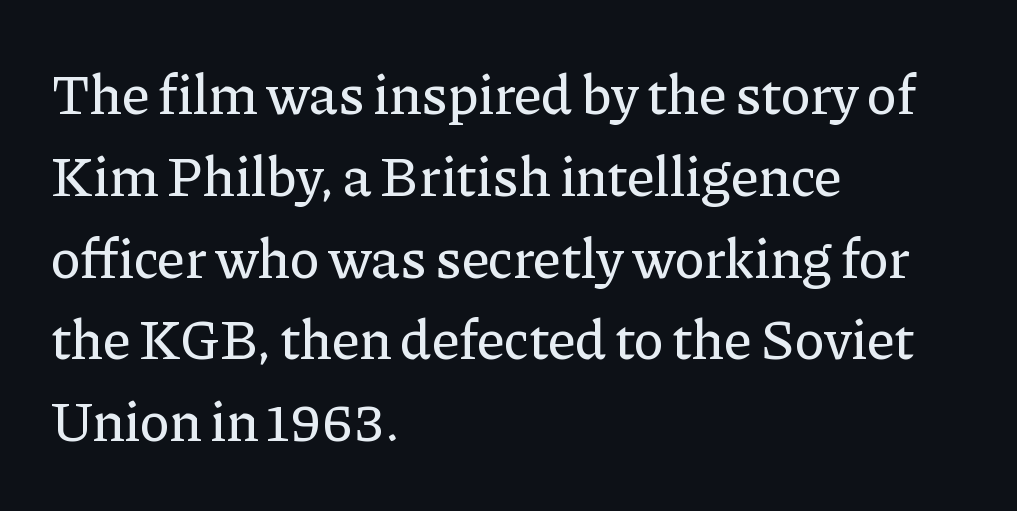
Q: Is the text italic (slanted)? A: No, it is upright.
Q: Is the typeface a serif or a sans-serif typeface? A: Serif.
Q: Is the text underlined? A: No.
Q: How is the paragraph aligned? A: Left-aligned.
Q: Is the spacing between letters normal or unusually wide? A: Normal.
Q: Is the spacing between lines tight, normal or loose? A: Normal.
Q: Width (condensed, normal, or wide)? A: Normal.
Q: Stroke contrast? A: Low.
Q: x-height? A: Medium.
Q: Monospaced? A: No.
